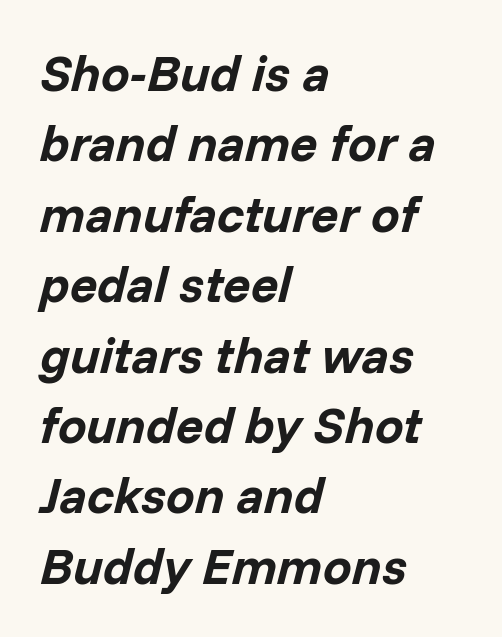
If you drew a line through each stem, it would be angled. A typesetter would call this zero additional tracking. Character widths vary here, with narrow letters taking less room than wide ones. Does the copy run flush right? No — it runs flush left.
